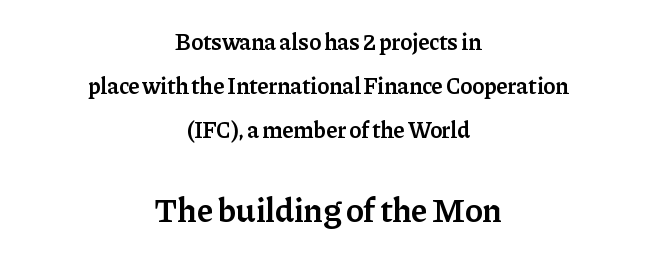
Vertically, the passage feels expansive, rows floating well apart. Letter spacing: default. The later block is typeset at a bigger size than the earlier block. Do the letters lean? They stand straight.
